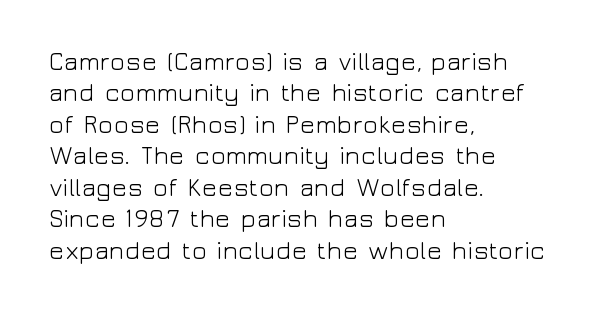
Q: Is the text bold? A: No.
Q: Is the text italic (slanted)? A: No, it is upright.
Q: Is the text underlined? A: No.
Q: How is the paragraph aligned? A: Left-aligned.
Q: Is the spacing between letters normal or unusually wide? A: Normal.
Q: Is the spacing between lines tight, normal or loose? A: Normal.
